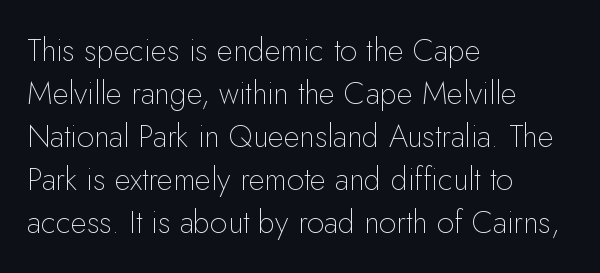
The image shows 31 px thin sans-serif type, upright; set left-aligned, normal line spacing (1.39x), normal letter spacing, not underlined; low stroke contrast and a small x-height.
